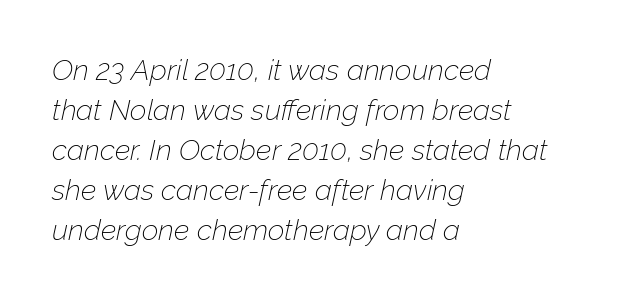
{"italic": "yes", "lean": "right", "slant_degrees": 12, "bold": "no", "weight": "thin", "width": "normal", "stroke_contrast": "low", "x_height": "medium", "monospaced": "no", "underline": "no", "align": "left", "line_spacing": "normal", "line_spacing_ratio": 1.38, "letter_spacing": "normal", "letter_spacing_em": 0.0, "glyph_px": 29}
